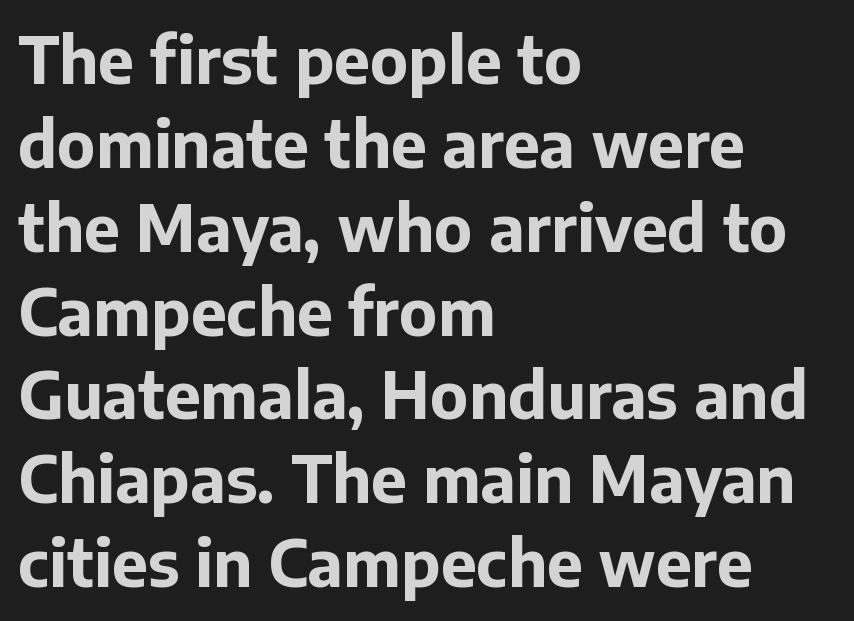
Q: Is the text bold? A: Yes.
Q: Is the text italic (slanted)? A: No, it is upright.
Q: Is the typeface a serif or a sans-serif typeface? A: Sans-serif.
Q: Is the text underlined? A: No.
Q: How is the paragraph aligned? A: Left-aligned.
Q: Is the spacing between letters normal or unusually wide? A: Normal.
Q: Is the spacing between lines tight, normal or loose? A: Normal.
Q: Width (condensed, normal, or wide)? A: Normal.
Q: Stroke contrast? A: Low.
Q: x-height? A: Medium.
Q: Monospaced? A: No.
